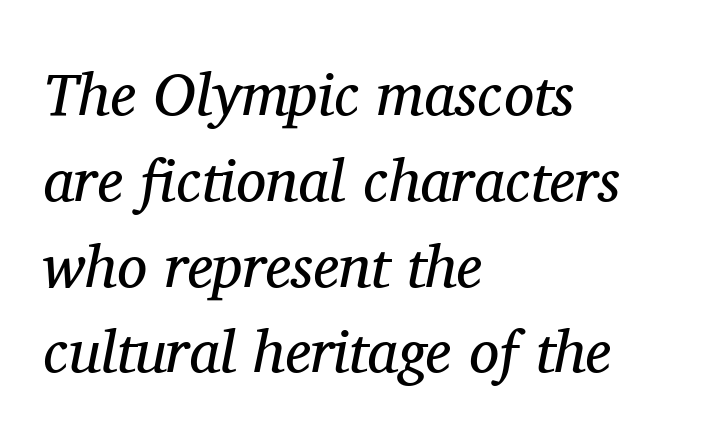
Q: Is the text bold? A: No.
Q: Is the text italic (slanted)? A: Yes, it leans right by about 11 degrees.
Q: Is the typeface a serif or a sans-serif typeface? A: Serif.
Q: Is the text underlined? A: No.
Q: How is the paragraph aligned? A: Left-aligned.
Q: Is the spacing between letters normal or unusually wide? A: Normal.
Q: Is the spacing between lines tight, normal or loose? A: Normal.
Q: Width (condensed, normal, or wide)? A: Normal.
Q: Stroke contrast? A: Medium.
Q: x-height? A: Medium.
Q: Monospaced? A: No.
